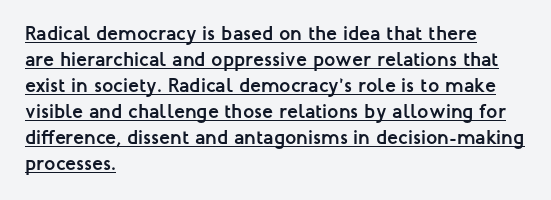
{"italic": "no", "bold": "yes", "underline": "yes", "align": "left", "line_spacing": "normal", "line_spacing_ratio": 1.3, "letter_spacing": "normal", "letter_spacing_em": 0.0, "glyph_px": 20}
